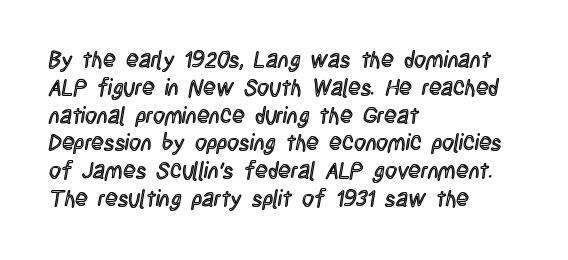
Here the glyphs are tracked normally, forming tight word shapes. The specimen omits any rule beneath the text block's lines. The lines in this sample share a left origin and differ only in where they stop.
